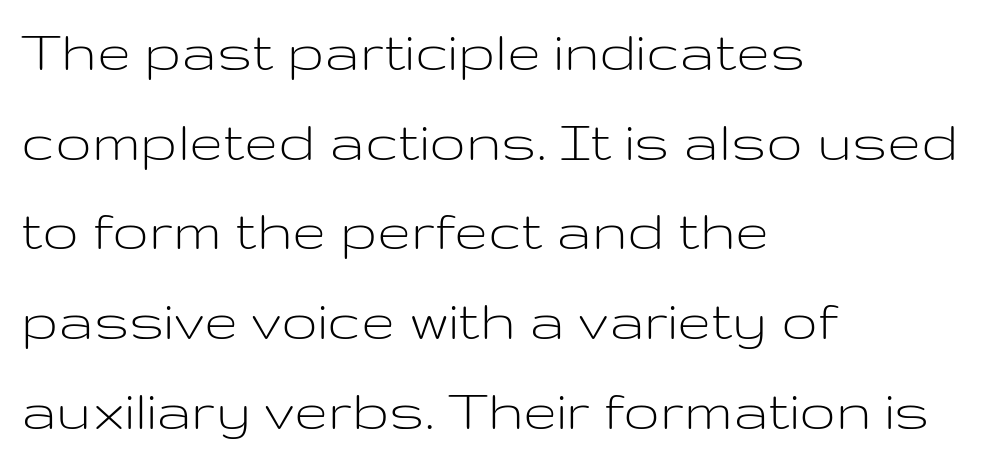
The image shows 61 px light, wide sans-serif type, upright; set left-aligned, normal line spacing (1.47x), normal letter spacing, not underlined; low stroke contrast and a medium x-height.
